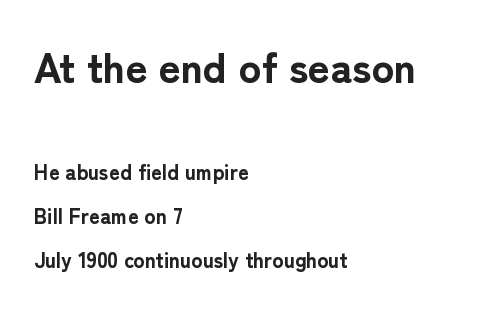
The face used here has the dense, thick strokes of a bold. The ragged edge is on the right, which tells us the setting is flush left. The lettering stays uniformly vertical, giving the passage a roman look. The line-height multiplier appears high, well above default.
